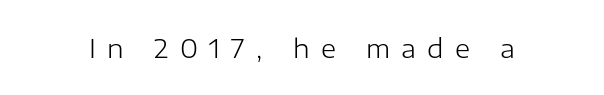
The image shows 26 px text type, upright; set unusually wide letter spacing (+0.44 em), not underlined.
